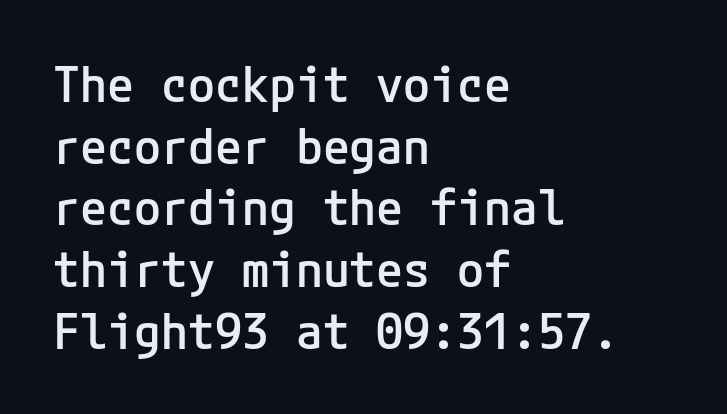
Q: Is the text bold? A: Semi-bold.
Q: Is the text italic (slanted)? A: No, it is upright.
Q: Is the typeface a serif or a sans-serif typeface? A: Sans-serif.
Q: Is the text underlined? A: No.
Q: How is the paragraph aligned? A: Left-aligned.
Q: Is the spacing between letters normal or unusually wide? A: Normal.
Q: Is the spacing between lines tight, normal or loose? A: Normal.
Q: Width (condensed, normal, or wide)? A: Normal.
Q: Stroke contrast? A: Low.
Q: x-height? A: Medium.
